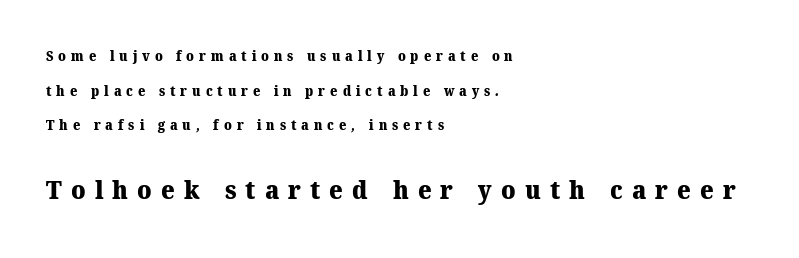
Q: Is the text bold? A: Yes.
Q: Is the text underlined? A: No.
Q: How is the paragraph aligned? A: Left-aligned.
Q: Is the spacing between letters normal or unusually wide? A: Unusually wide.
Q: Is the spacing between lines tight, normal or loose? A: Loose.
Q: Which block of text is set in a larger size, the first (top) or the second (bottom)? A: The second (bottom) one.
